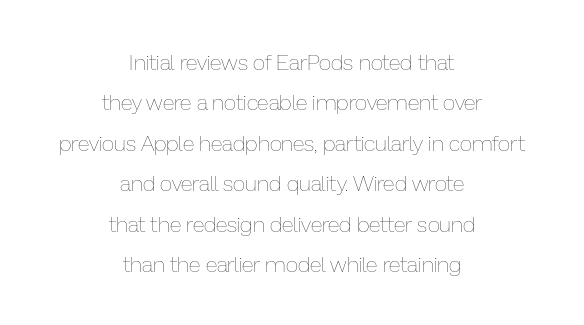
Designer's note — italics off, roman on. Each word holds together tightly as a unit, with standard inter-letter gaps. Each row of text sits above clean, open space. The characters are drawn with everyday or finer stroke widths. The compositor balanced each line on the midline.
